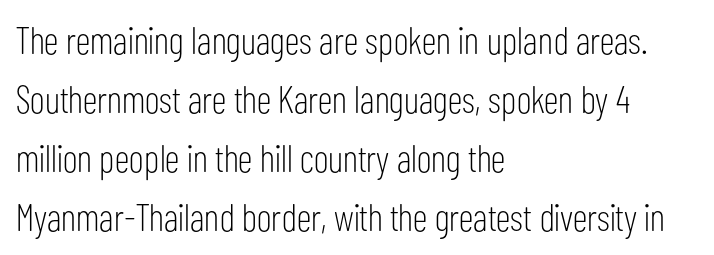
The image shows 38 px light, condensed sans-serif type, upright; set left-aligned, normal line spacing (1.55x), normal letter spacing, not underlined; low stroke contrast and a medium x-height.
